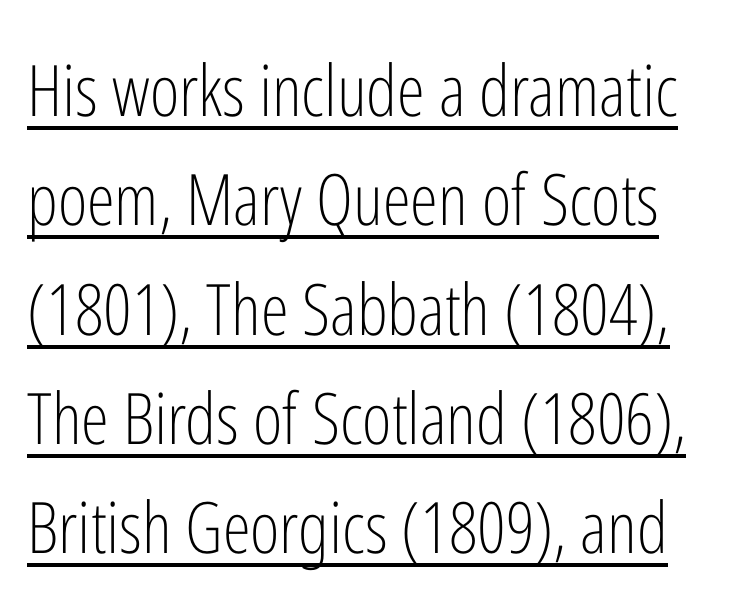
The image shows 71 px light, condensed sans-serif type, upright; set normal line spacing (1.54x), normal letter spacing, underlined; low stroke contrast and a medium x-height.
